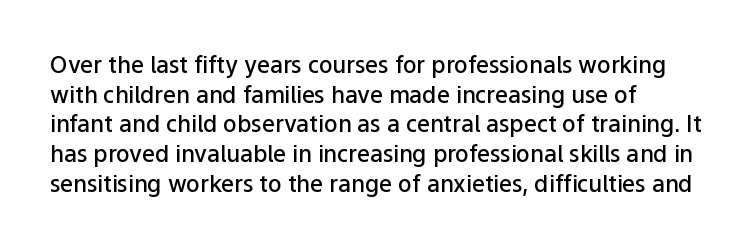
The image shows 23 px text type, upright; set left-aligned, normal line spacing (1.29x), normal letter spacing, not underlined.
